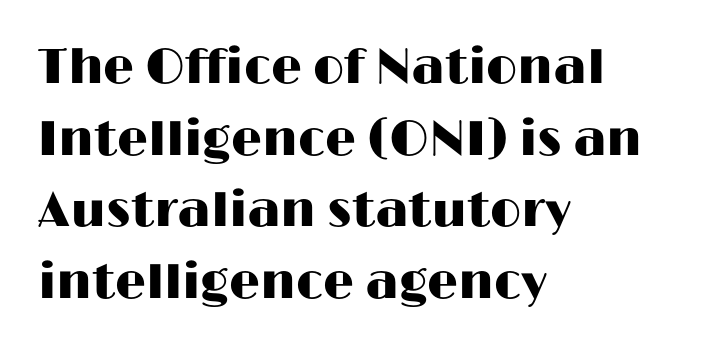
The image shows 49 px wide sans-serif type, upright; set left-aligned, normal line spacing (1.46x), normal letter spacing, not underlined; high stroke contrast and a medium x-height.
